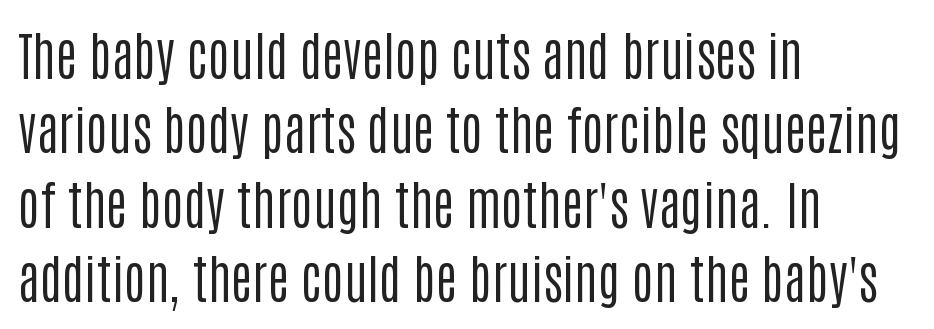
The image shows 52 px regular-weight, condensed sans-serif type, upright; set left-aligned, normal line spacing (1.43x), normal letter spacing, not underlined; low stroke contrast and a large x-height.
